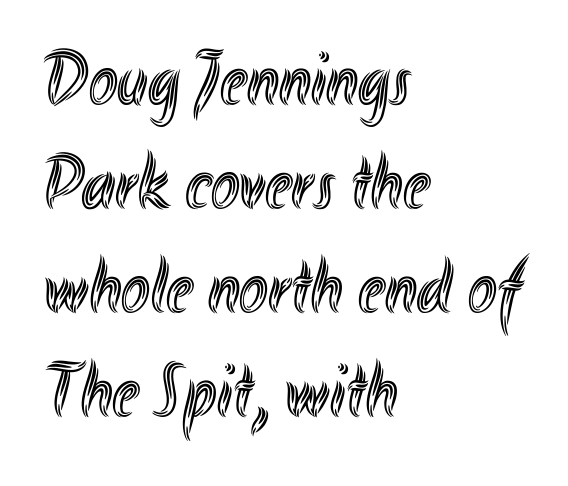
The image shows 77 px condensed type; set left-aligned, normal line spacing (1.35x), normal letter spacing, not underlined; a small x-height.
